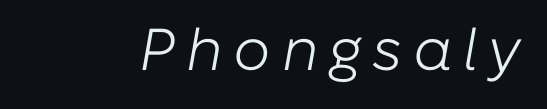
The image shows 59 px light type, italic (leaning right); set not underlined; low stroke contrast and a medium x-height.
